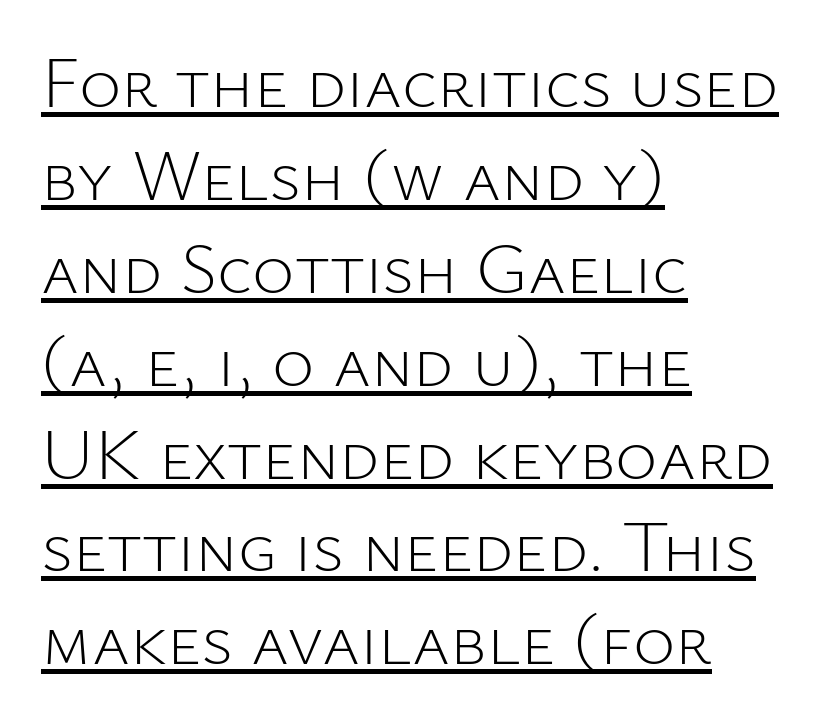
You could not count columns in this text — the font is proportionally spaced. These lines keep a tight, regular rhythm from letter to letter. Caption: multi-line text, flush left, ragged right. Baseline-to-baseline distance is the conventional proportion of letter height.
